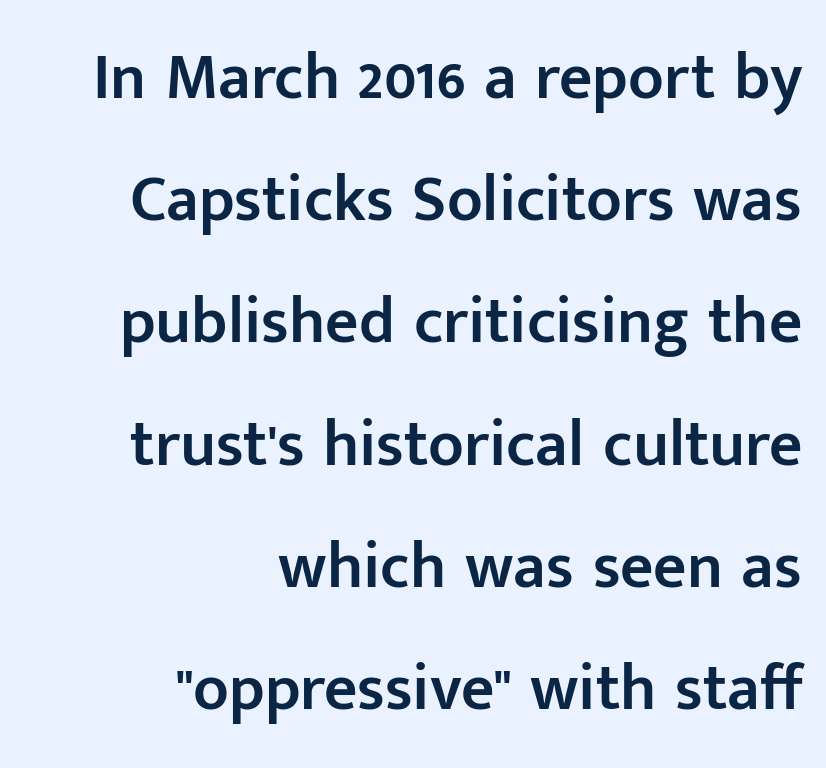
Q: Is the text bold? A: Semi-bold.
Q: Is the text italic (slanted)? A: No, it is upright.
Q: Is the typeface a serif or a sans-serif typeface? A: Sans-serif.
Q: Is the text underlined? A: No.
Q: How is the paragraph aligned? A: Right-aligned.
Q: Is the spacing between letters normal or unusually wide? A: Normal.
Q: Width (condensed, normal, or wide)? A: Normal.
Q: Stroke contrast? A: Low.
Q: x-height? A: Medium.
Q: Monospaced? A: No.
